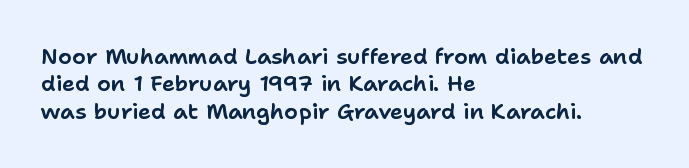
{"italic": "no", "underline": "no", "align": "left", "line_spacing_ratio": 1.24, "letter_spacing": "normal", "letter_spacing_em": 0.0, "glyph_px": 22}
